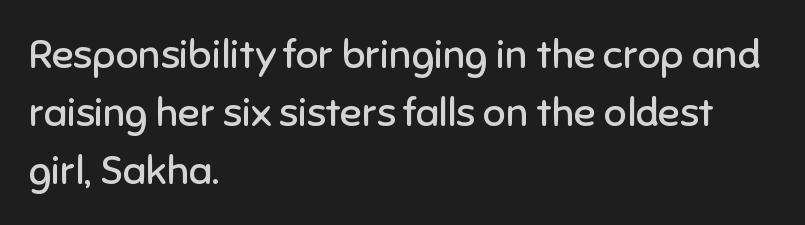
Q: Is the text bold? A: No.
Q: Is the text italic (slanted)? A: No, it is upright.
Q: Is the typeface a serif or a sans-serif typeface? A: Sans-serif.
Q: Is the text underlined? A: No.
Q: How is the paragraph aligned? A: Left-aligned.
Q: Is the spacing between letters normal or unusually wide? A: Normal.
Q: Is the spacing between lines tight, normal or loose? A: Normal.
Q: Width (condensed, normal, or wide)? A: Normal.
Q: Stroke contrast? A: Low.
Q: x-height? A: Medium.
Q: Monospaced? A: No.
